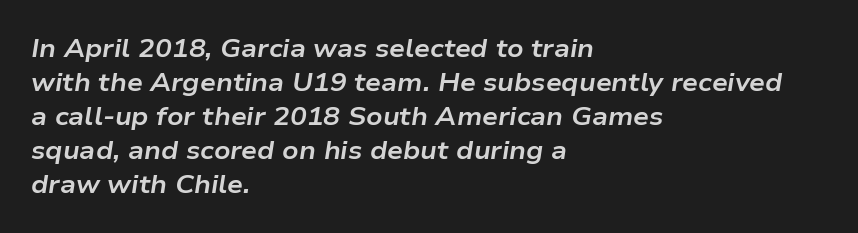
Q: Is the text bold? A: Yes.
Q: Is the text italic (slanted)? A: Yes, it leans right by about 9 degrees.
Q: Is the text underlined? A: No.
Q: How is the paragraph aligned? A: Left-aligned.
Q: Is the spacing between letters normal or unusually wide? A: Normal.
Q: Is the spacing between lines tight, normal or loose? A: Normal.
